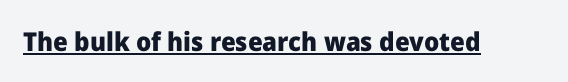
{"italic": "no", "bold": "yes", "underline": "yes", "letter_spacing": "normal", "letter_spacing_em": 0.0, "glyph_px": 26}
